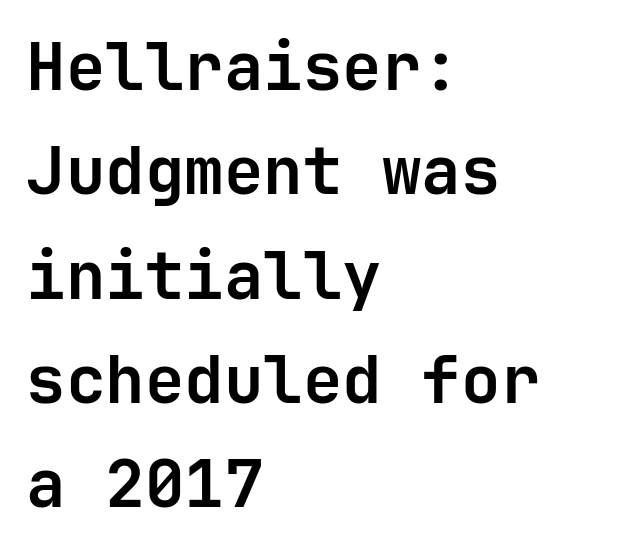
The image shows 66 px semibold sans-serif type, upright; set left-aligned, normal line spacing (1.58x), normal letter spacing, not underlined; low stroke contrast and a medium x-height.
